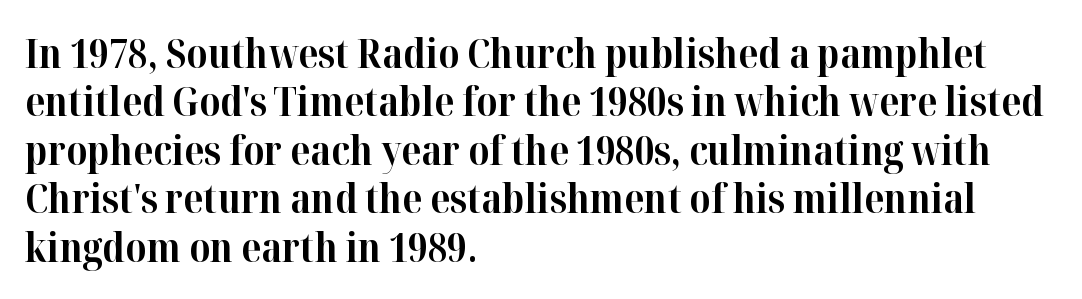
Q: Is the text bold? A: Yes.
Q: Is the text italic (slanted)? A: No, it is upright.
Q: Is the typeface a serif or a sans-serif typeface? A: Serif.
Q: Is the text underlined? A: No.
Q: How is the paragraph aligned? A: Left-aligned.
Q: Is the spacing between letters normal or unusually wide? A: Normal.
Q: Width (condensed, normal, or wide)? A: Normal.
Q: Stroke contrast? A: High.
Q: x-height? A: Medium.
Q: Monospaced? A: No.
